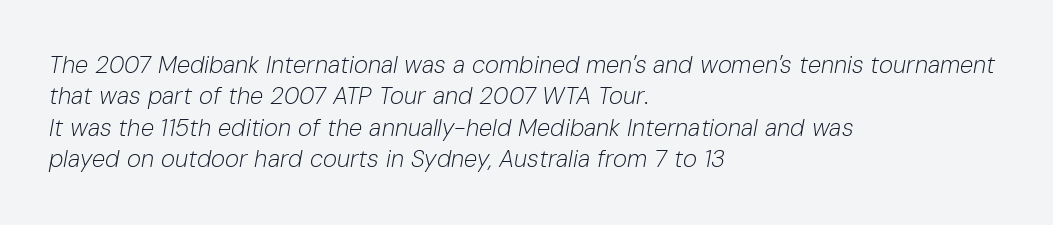
{"italic": "yes", "lean": "right", "slant_degrees": 10, "bold": "no", "underline": "no", "align": "left", "line_spacing": "normal", "line_spacing_ratio": 1.31, "letter_spacing": "normal", "letter_spacing_em": 0.0, "glyph_px": 24}
